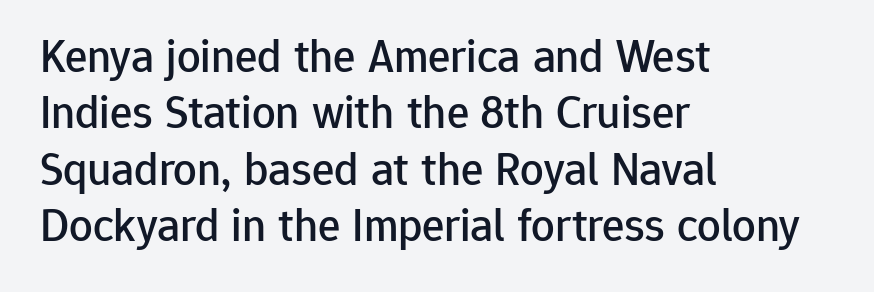
The image shows 47 px sans-serif type, upright; set left-aligned, line spacing 1.2x, normal letter spacing, not underlined; low stroke contrast and a medium x-height.
